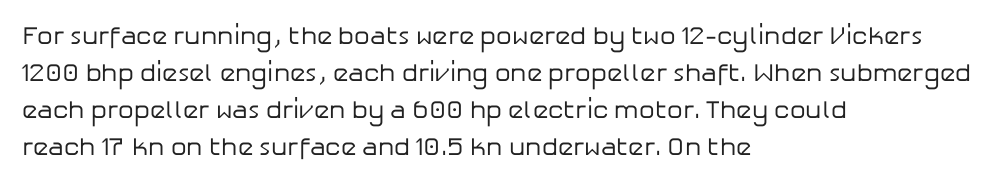
Q: Is the text bold? A: No.
Q: Is the text italic (slanted)? A: No, it is upright.
Q: Is the text underlined? A: No.
Q: How is the paragraph aligned? A: Left-aligned.
Q: Is the spacing between letters normal or unusually wide? A: Normal.
Q: Is the spacing between lines tight, normal or loose? A: Normal.
